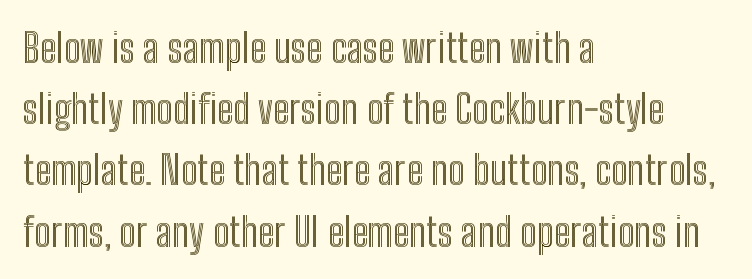
{"italic": "no", "width": "condensed", "x_height": "medium", "monospaced": "no", "underline": "no", "align": "left", "line_spacing": "normal", "line_spacing_ratio": 1.53, "letter_spacing": "normal", "letter_spacing_em": 0.0, "glyph_px": 40}
